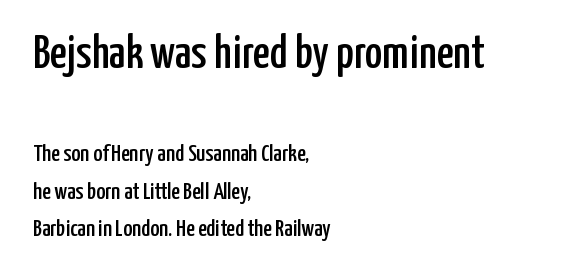
A typesetter would call this proportional, since set widths differ per character. In terms of letterspacing, this is plain default setting. The type sits square on the baseline with zero lean. A sans-serif font was chosen for this passage. This block has exactly the height ordinary leading produces.
